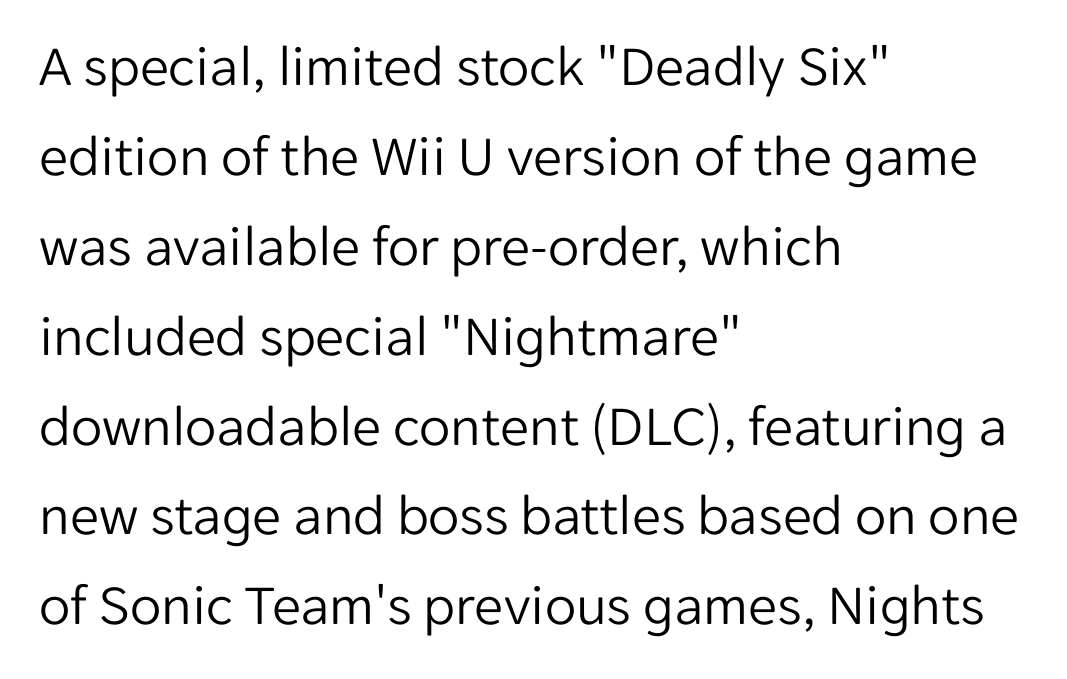
{"serif": "no", "italic": "no", "bold": "no", "weight": "light", "width": "normal", "stroke_contrast": "low", "x_height": "medium", "monospaced": "no", "underline": "no", "align": "left", "line_spacing": "normal", "line_spacing_ratio": 1.55, "letter_spacing": "normal", "letter_spacing_em": 0.0, "glyph_px": 58}
